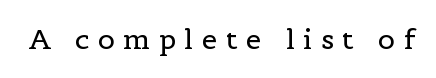
The image shows 28 px regular-weight serif type, upright; set unusually wide letter spacing (+0.3 em), not underlined; a medium x-height.
